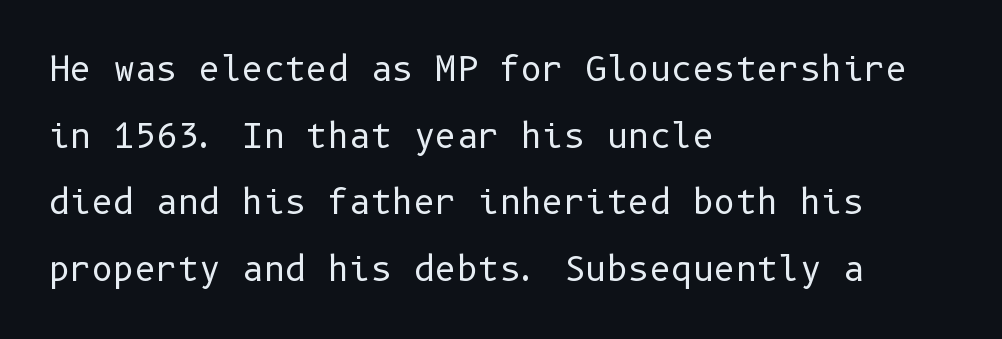
Q: Is the text bold? A: No.
Q: Is the text italic (slanted)? A: No, it is upright.
Q: Is the typeface a serif or a sans-serif typeface? A: Sans-serif.
Q: Is the text underlined? A: No.
Q: How is the paragraph aligned? A: Left-aligned.
Q: Is the spacing between letters normal or unusually wide? A: Normal.
Q: Is the spacing between lines tight, normal or loose? A: Loose.
Q: Width (condensed, normal, or wide)? A: Normal.
Q: Stroke contrast? A: Low.
Q: x-height? A: Medium.
